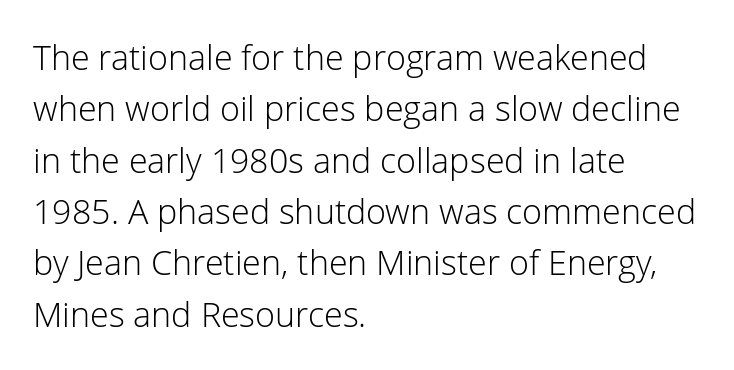
{"serif": "no", "italic": "no", "bold": "no", "weight": "light", "width": "normal", "stroke_contrast": "low", "x_height": "medium", "monospaced": "no", "underline": "no", "align": "left", "line_spacing": "normal", "line_spacing_ratio": 1.51, "letter_spacing": "normal", "letter_spacing_em": 0.0, "glyph_px": 34}
